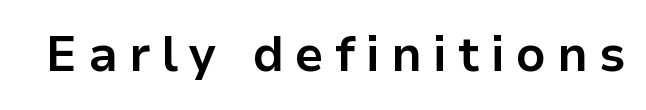
You could not count columns in this text — the font is proportionally spaced. The string is rendered with underlining switched off. Emphasis by weight is at full strength: bold. Does extra space separate the letters? Yes, quite a lot of it. Unlike italic type, these characters show no tilt at all.
